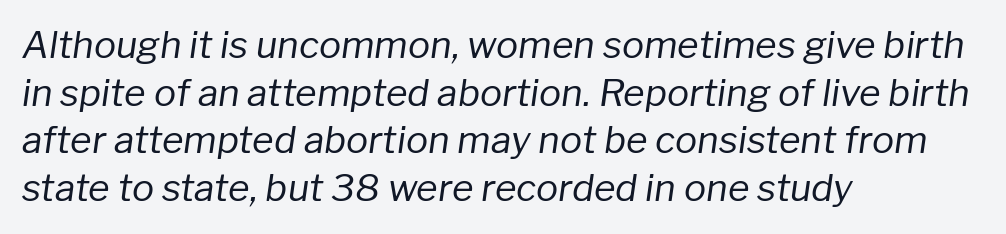
{"italic": "yes", "lean": "right", "slant_degrees": 8, "bold": "no", "weight": "regular", "width": "normal", "stroke_contrast": "low", "x_height": "medium", "monospaced": "no", "underline": "no", "align": "left", "line_spacing": "normal", "line_spacing_ratio": 1.29, "letter_spacing": "normal", "letter_spacing_em": 0.0, "glyph_px": 37}
